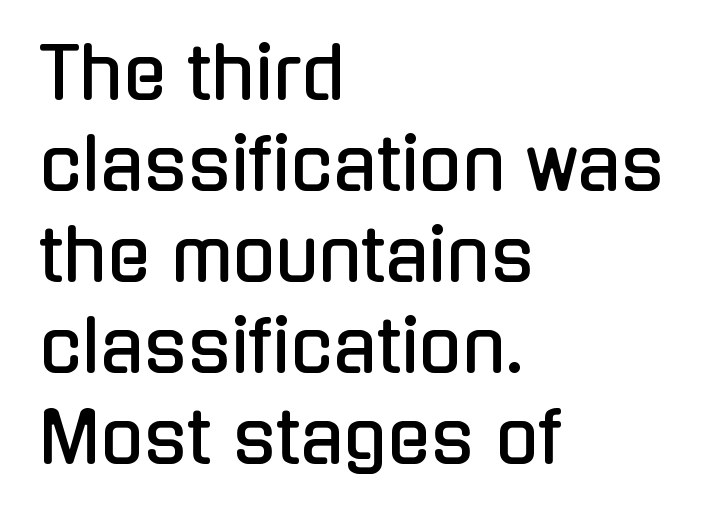
Notice how the stems are strictly vertical — no italics here. This rendering features lettering with no underline. The ragged edge is on the right, which tells us the setting is flush left. A sans-serif font was chosen for this passage.
